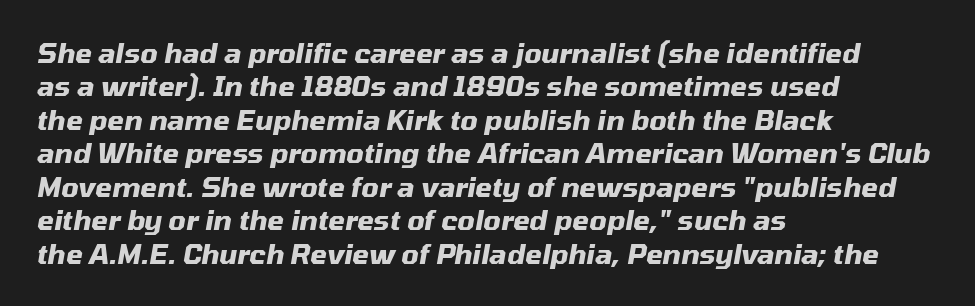
Every letter is thick-stroked: bold, no question. These lines keep a tight, regular rhythm from letter to letter. Compared with a centered layout, this one pins lines to the left instead. The strip under each line holds only bare page.
